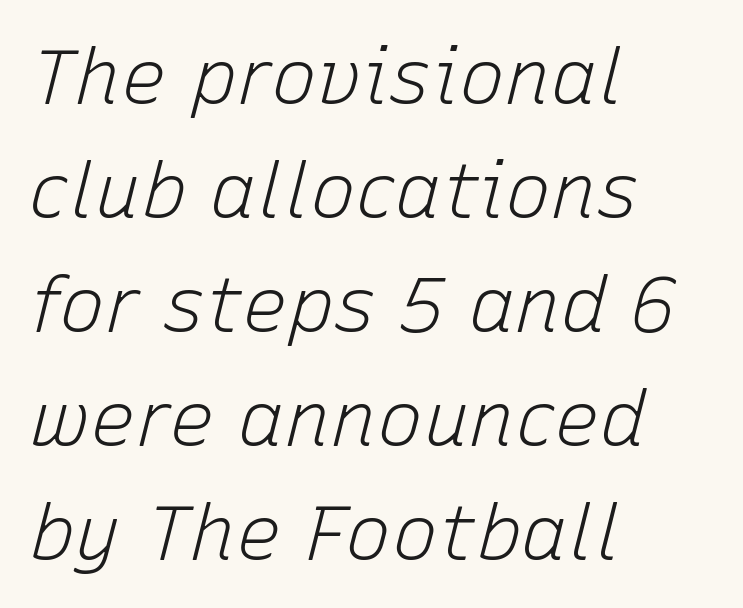
Nobody drew a line under any word here. Looks like regular typesetting: each glyph gets only the width it needs. Regarding leading, the lines here are spaced in the standard way. Honestly, the letter spacing is just normal — you wouldn't notice it. Stroke thickness stays within the range of a standard reading face or lighter. Posture: slanted.
